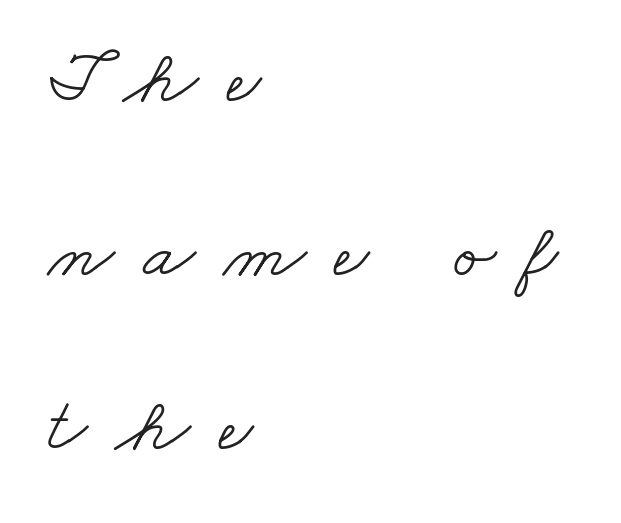
Anything drawn beneath the words? Only blank space. The type family on display is of the serif kind. You could fit nearly another row in the gap between these rows. The lines are quadded left.
